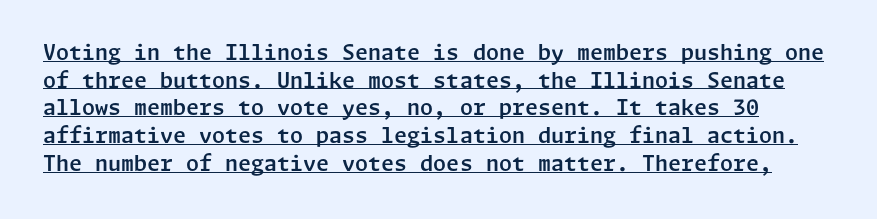
The image shows 21 px text type, upright; set normal line spacing (1.32x), normal letter spacing, underlined.
